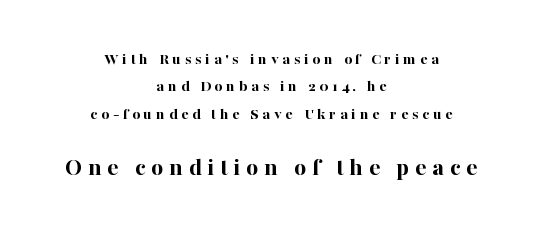
The image shows 26 px bold type, upright; set centered, normal line spacing (1.61x), unusually wide letter spacing (+0.22 em), not underlined; the second (bottom) block is 1.53x larger.
